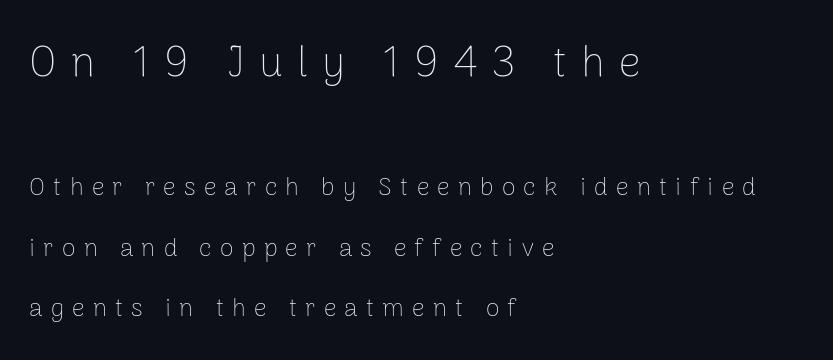
{"serif": "no", "italic": "no", "bold": "no", "weight": "thin", "width": "normal", "stroke_contrast": "low", "x_height": "medium", "monospaced": "no", "underline": "no", "align": "left", "line_spacing": "loose", "line_spacing_ratio": 2.43, "letter_spacing": "wide", "letter_spacing_em": 0.33, "larger_block": "first", "size_ratio": 1.72, "glyph_px": 43}
